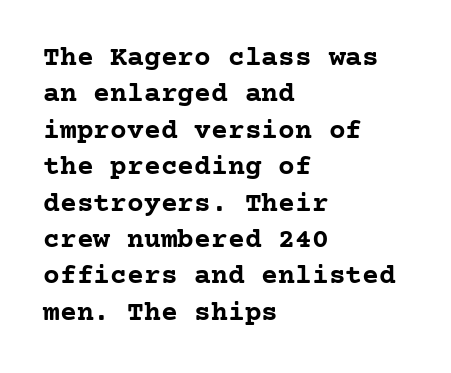
The image shows 28 px semibold serif type, upright; set left-aligned, normal line spacing (1.3x), normal letter spacing, not underlined; low stroke contrast and a medium x-height.
